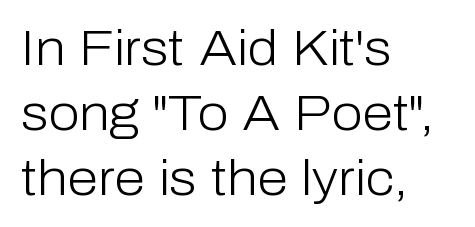
Honestly, the letter spacing is just normal — you wouldn't notice it. Tall strokes in this sample are plumb rather than angled. Leftover space on each line is placed entirely after the last word. Weight: in the light-to-regular range. Unmarked baselines from the first word to the last. Summary of vertical rhythm: regular, with standard interline spacing.
